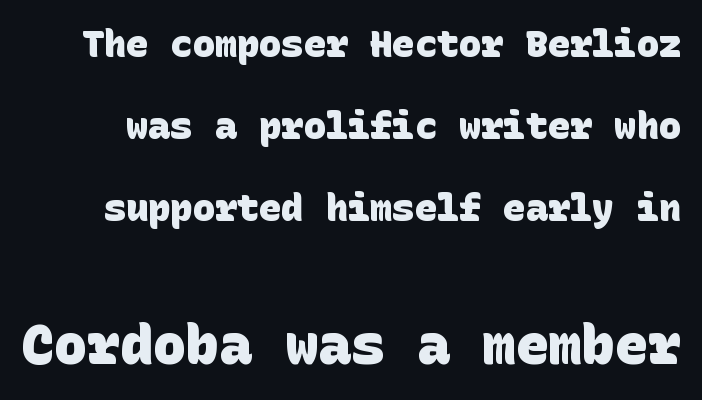
This is heavy type, rendered in bold. The type family on display is of the sans-serif kind. Caption: upper text group reduced, lower text group enlarged. Lines of text with bare space underneath. The lines are spread far apart with generous leading.
